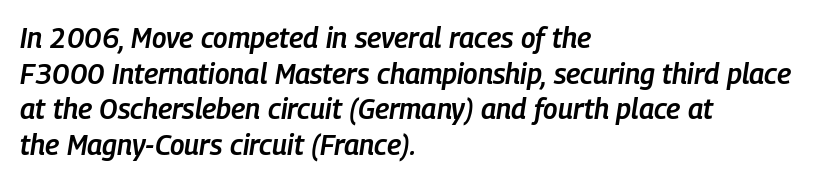
Q: Is the text bold? A: Semi-bold.
Q: Is the text italic (slanted)? A: Yes, it leans right by about 9 degrees.
Q: Is the text underlined? A: No.
Q: How is the paragraph aligned? A: Left-aligned.
Q: Is the spacing between letters normal or unusually wide? A: Normal.
Q: Is the spacing between lines tight, normal or loose? A: Normal.
Q: Width (condensed, normal, or wide)? A: Condensed.
Q: Stroke contrast? A: Low.
Q: x-height? A: Medium.
Q: Monospaced? A: No.
